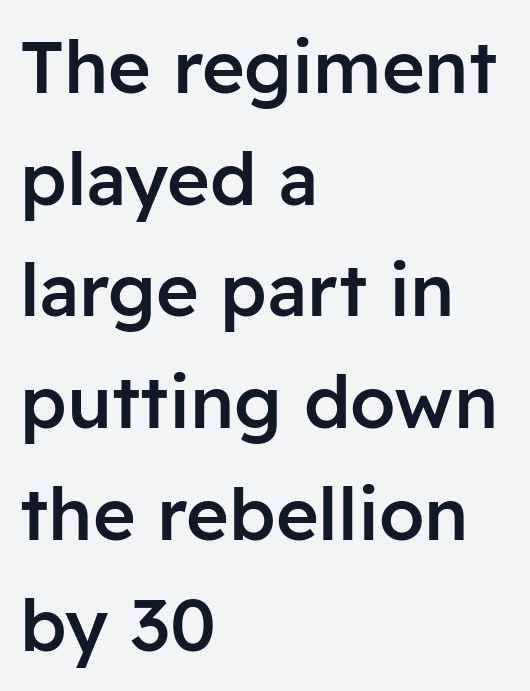
Is this a fixed-width face? No — the glyphs have proportional, varying widths. Reading down the block, your eye returns to a fixed left position each line. Weight check: semibold — heavier than regular, not quite bold. Quick note: interline space is typical. The face used here is rendered with its standard letterfit. Each row of text sits above clean, open space.
